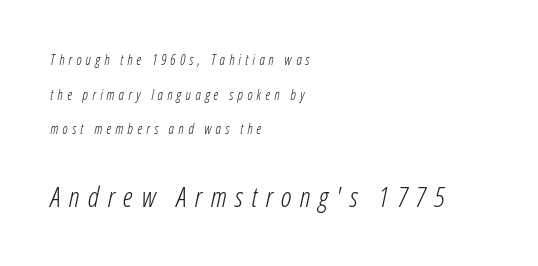
Honestly, the letter spacing is so wide it's the main thing you notice. A great deal of white space separates one row of letters from the next. Think of a printed novel: that variable character pitch is what you see here. A clean baseline with only descenders dipping below it. The more generous point size was reserved for the lower chunk. The letters look calm and open, with moderate or lighter stems.
